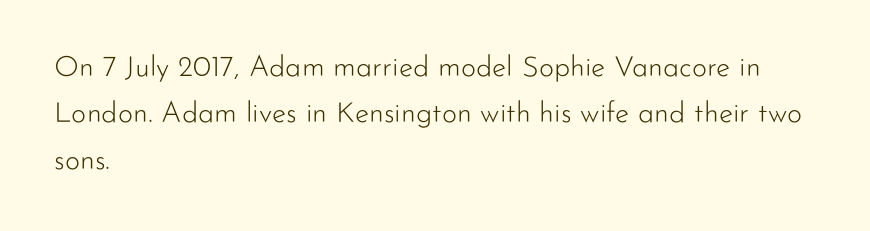
{"serif": "no", "italic": "no", "bold": "no", "weight": "light", "width": "normal", "stroke_contrast": "low", "x_height": "small", "monospaced": "no", "underline": "no", "align": "left", "line_spacing": "normal", "line_spacing_ratio": 1.6, "letter_spacing": "normal", "letter_spacing_em": 0.0, "glyph_px": 29}
